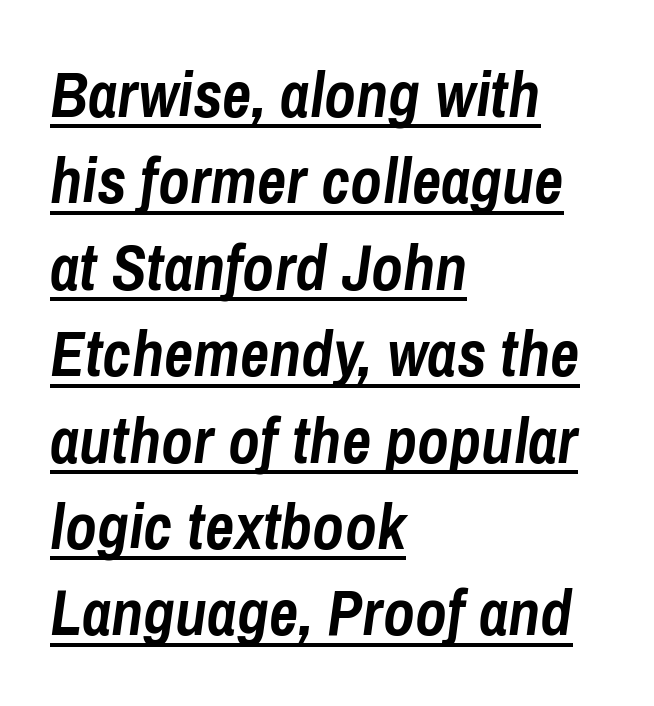
Q: Is the text bold? A: Yes.
Q: Is the text italic (slanted)? A: Yes, it leans right by about 8 degrees.
Q: Is the text underlined? A: Yes.
Q: How is the paragraph aligned? A: Left-aligned.
Q: Is the spacing between letters normal or unusually wide? A: Normal.
Q: Is the spacing between lines tight, normal or loose? A: Normal.
Q: Width (condensed, normal, or wide)? A: Condensed.
Q: Stroke contrast? A: Low.
Q: x-height? A: Medium.
Q: Monospaced? A: No.
